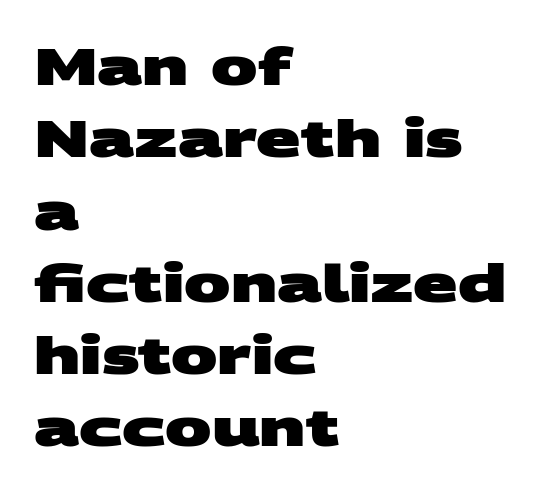
Q: Is the text bold? A: Yes.
Q: Is the typeface a serif or a sans-serif typeface? A: Sans-serif.
Q: Is the text underlined? A: No.
Q: How is the paragraph aligned? A: Left-aligned.
Q: Is the spacing between letters normal or unusually wide? A: Normal.
Q: Is the spacing between lines tight, normal or loose? A: Normal.
Q: Width (condensed, normal, or wide)? A: Wide.
Q: Stroke contrast? A: Medium.
Q: x-height? A: Large.
Q: Monospaced? A: No.
